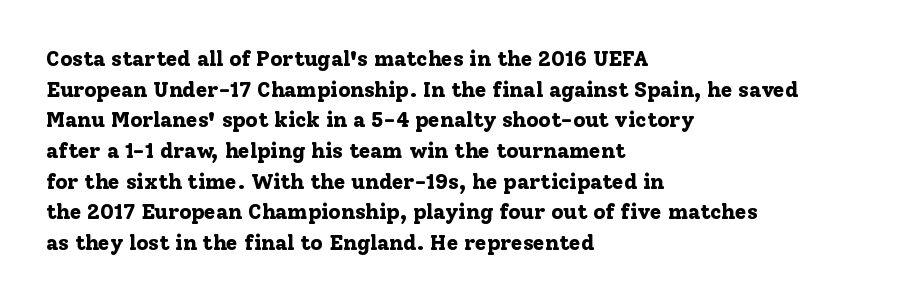
Q: Is the text bold? A: Yes.
Q: Is the text italic (slanted)? A: No, it is upright.
Q: Is the text underlined? A: No.
Q: How is the paragraph aligned? A: Left-aligned.
Q: Is the spacing between letters normal or unusually wide? A: Normal.
Q: Is the spacing between lines tight, normal or loose? A: Normal.
